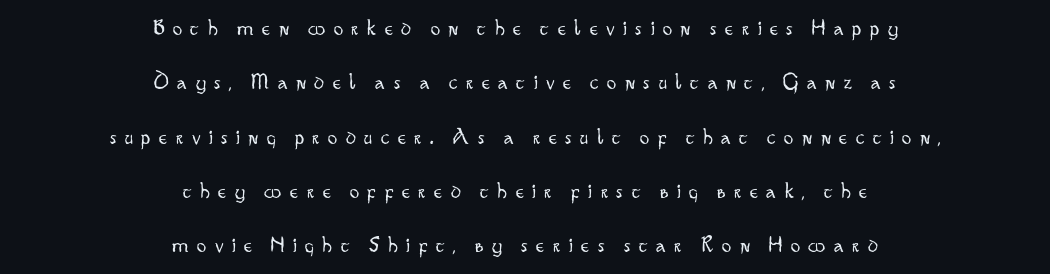
The image shows 23 px text type, upright; set centered, loose line spacing (2.36x), unusually wide letter spacing (+0.38 em), not underlined.
